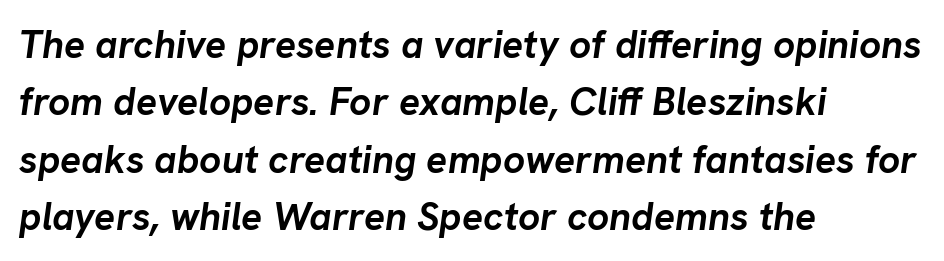
The image shows 39 px semibold type, italic (leaning right); set left-aligned, normal line spacing (1.47x), normal letter spacing, not underlined; low stroke contrast and a medium x-height.
